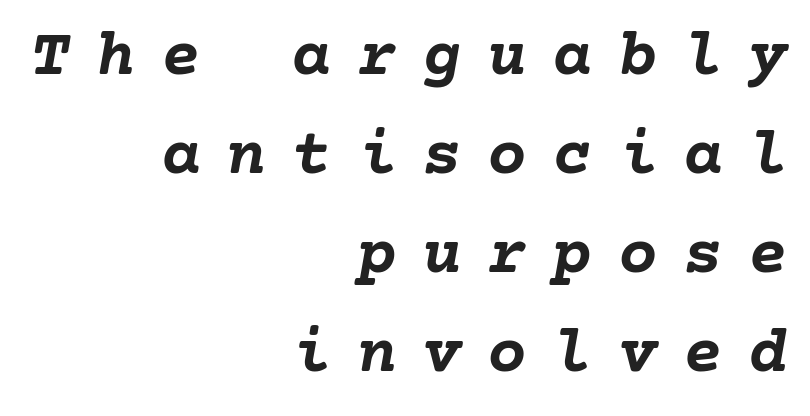
The image shows 66 px semibold type, italic (leaning right); set right-aligned, normal line spacing (1.5x), unusually wide letter spacing (+0.39 em), not underlined; low stroke contrast and a medium x-height.
